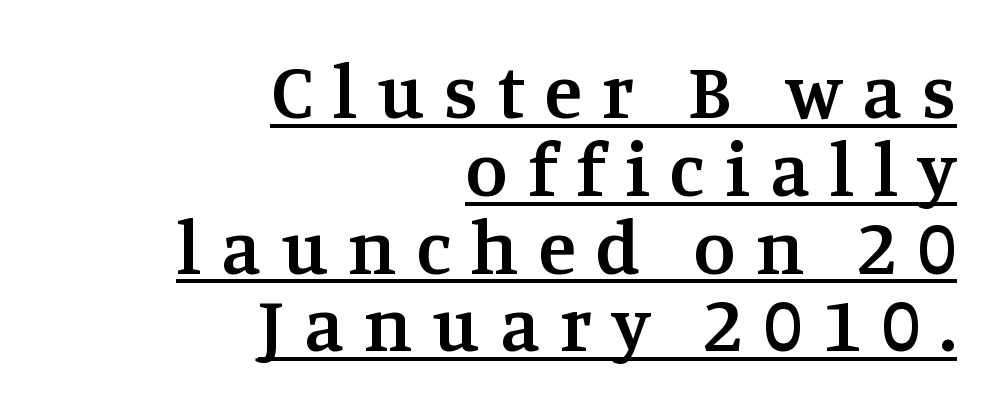
The image shows 77 px semibold serif type, upright; set right-aligned, tight line spacing (1.01x), unusually wide letter spacing (+0.26 em), underlined; medium stroke contrast and a large x-height.
